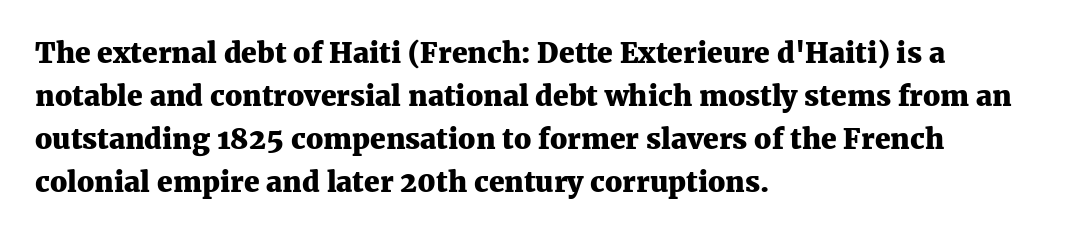
Q: Is the text bold? A: Yes.
Q: Is the text italic (slanted)? A: No, it is upright.
Q: Is the typeface a serif or a sans-serif typeface? A: Serif.
Q: Is the text underlined? A: No.
Q: How is the paragraph aligned? A: Left-aligned.
Q: Is the spacing between letters normal or unusually wide? A: Normal.
Q: Is the spacing between lines tight, normal or loose? A: Normal.
Q: Width (condensed, normal, or wide)? A: Normal.
Q: Stroke contrast? A: Medium.
Q: x-height? A: Medium.
Q: Monospaced? A: No.
